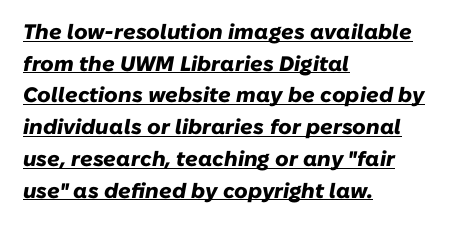
Q: Is the text bold? A: Yes.
Q: Is the text italic (slanted)? A: Yes, it leans right by about 10 degrees.
Q: Is the text underlined? A: Yes.
Q: How is the paragraph aligned? A: Left-aligned.
Q: Is the spacing between letters normal or unusually wide? A: Normal.
Q: Is the spacing between lines tight, normal or loose? A: Normal.
